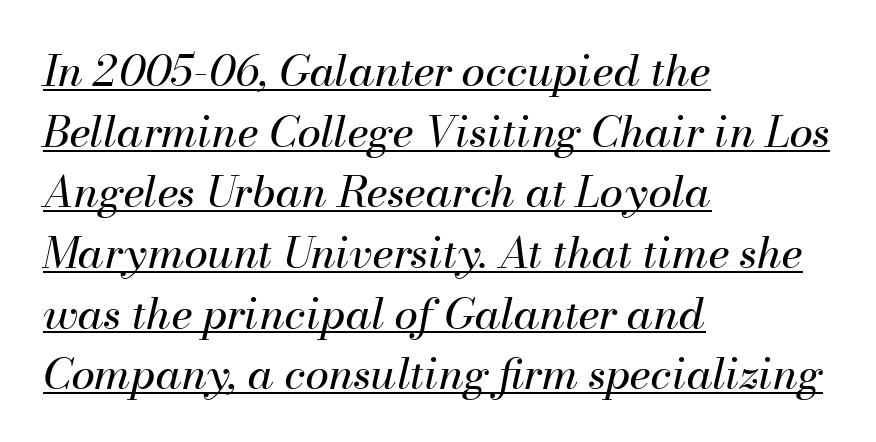
Q: Is the text bold? A: No.
Q: Is the text italic (slanted)? A: Yes, it leans right by about 13 degrees.
Q: Is the text underlined? A: Yes.
Q: How is the paragraph aligned? A: Left-aligned.
Q: Is the spacing between letters normal or unusually wide? A: Normal.
Q: Is the spacing between lines tight, normal or loose? A: Normal.
Q: Width (condensed, normal, or wide)? A: Normal.
Q: Stroke contrast? A: Medium.
Q: x-height? A: Small.
Q: Monospaced? A: No.
